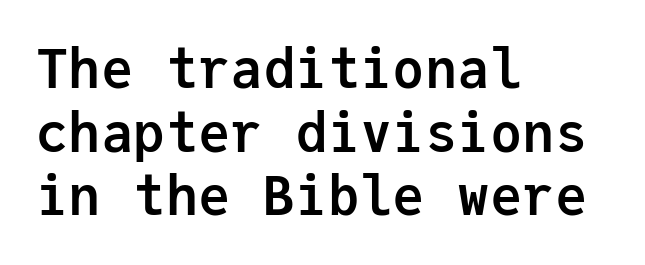
The image shows 54 px semibold sans-serif type, upright, monospaced; set left-aligned, line spacing 1.18x, normal letter spacing, not underlined; low stroke contrast and a medium x-height.
